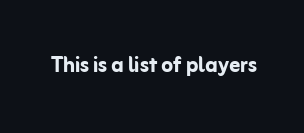
The image shows 27 px bold type, upright; set normal letter spacing, not underlined.
